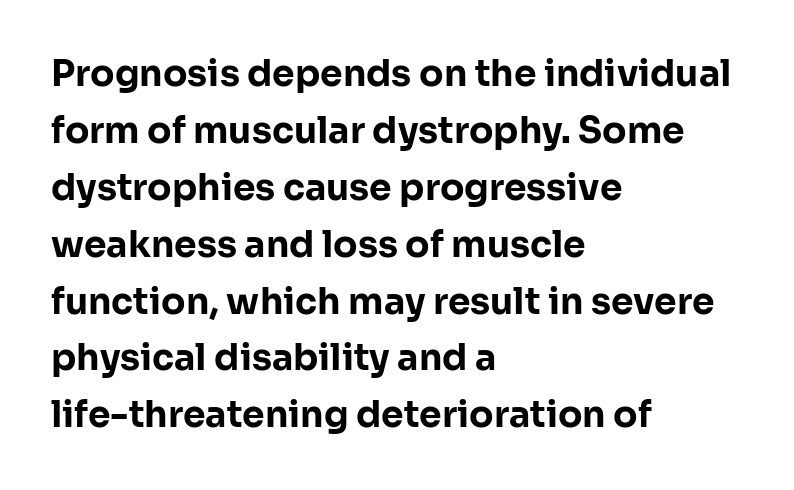
The image shows 36 px bold sans-serif type, upright; set left-aligned, normal line spacing (1.58x), normal letter spacing, not underlined; low stroke contrast and a medium x-height.
